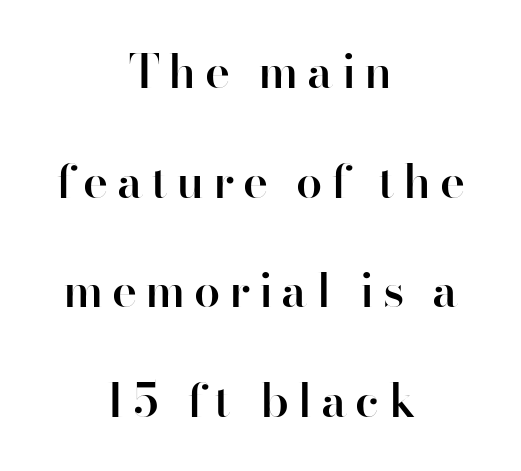
This sample has the flowing, uneven cadence of proportional lettering. A roman cut, with each character standing at attention. Nothing sits at the stroke ends, so this counts as sans-serif. Successive baselines arrive slowly, with a big drop between each. Visually the block forms a symmetrical silhouette, jagged on both flanks. The zone under the glyphs is completely vacant.
